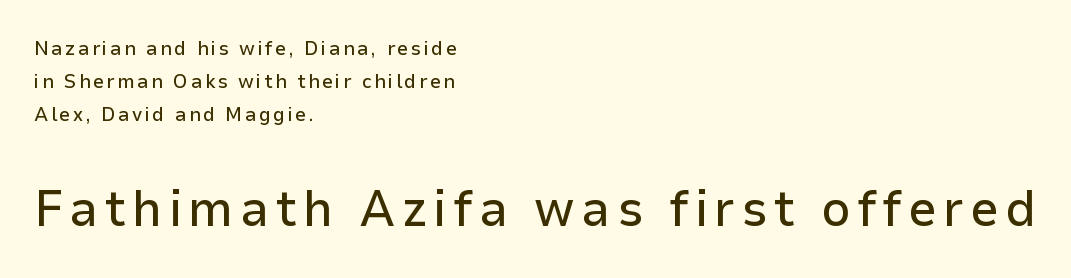
Q: Is the text italic (slanted)? A: No, it is upright.
Q: Is the typeface a serif or a sans-serif typeface? A: Sans-serif.
Q: Is the text underlined? A: No.
Q: How is the paragraph aligned? A: Left-aligned.
Q: Is the spacing between lines tight, normal or loose? A: Normal.
Q: Which block of text is set in a larger size, the first (top) or the second (bottom)? A: The second (bottom) one.
Q: Width (condensed, normal, or wide)? A: Normal.
Q: Stroke contrast? A: Low.
Q: x-height? A: Medium.
Q: Monospaced? A: No.
